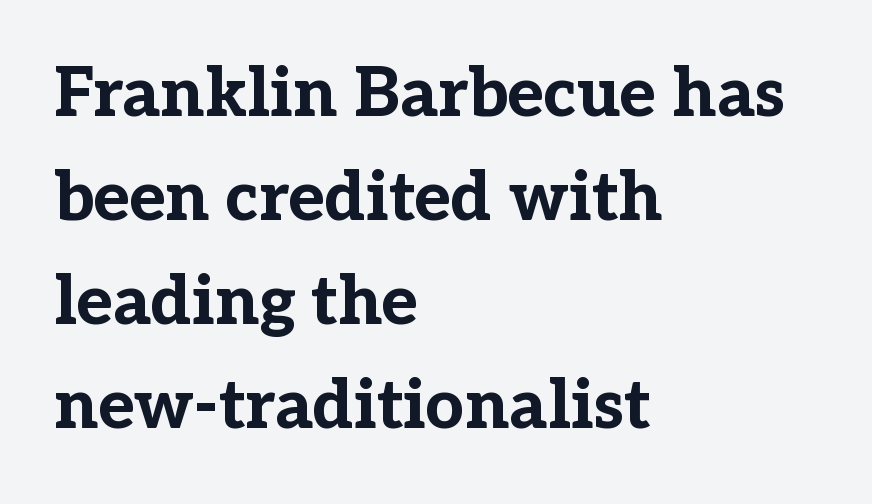
A typesetter would call this proportional, since set widths differ per character. Vertical spacing — default. The line texture is even and compact thanks to regular tracking. Old-style or modern, the face here clearly has serifs. The paragraph has a hard left edge and a soft right edge.
